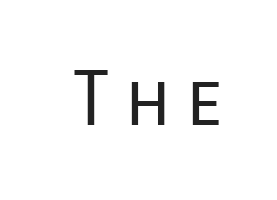
{"serif": "no", "italic": "no", "bold": "no", "weight": "regular", "width": "normal", "stroke_contrast": "low", "x_height": "medium", "monospaced": "no", "underline": "no", "letter_spacing": "wide", "letter_spacing_em": 0.2, "glyph_px": 76}
